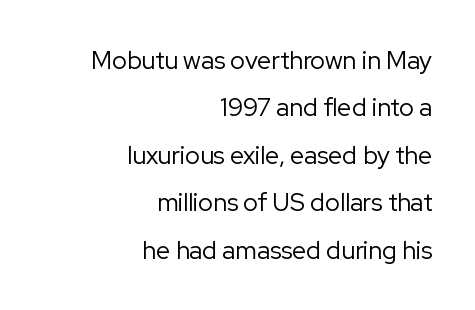
{"italic": "no", "bold": "no", "underline": "no", "align": "right", "line_spacing": "loose", "line_spacing_ratio": 1.9, "letter_spacing": "normal", "letter_spacing_em": 0.0, "glyph_px": 25}
